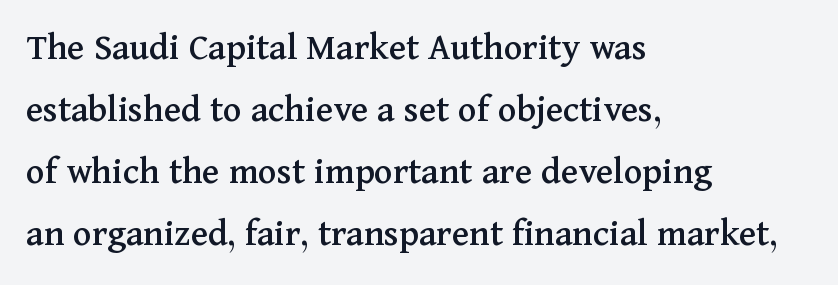
Q: Is the text italic (slanted)? A: No, it is upright.
Q: Is the typeface a serif or a sans-serif typeface? A: Serif.
Q: Is the text underlined? A: No.
Q: How is the paragraph aligned? A: Left-aligned.
Q: Is the spacing between letters normal or unusually wide? A: Normal.
Q: Is the spacing between lines tight, normal or loose? A: Normal.
Q: Width (condensed, normal, or wide)? A: Normal.
Q: Stroke contrast? A: Medium.
Q: x-height? A: Medium.
Q: Monospaced? A: No.
